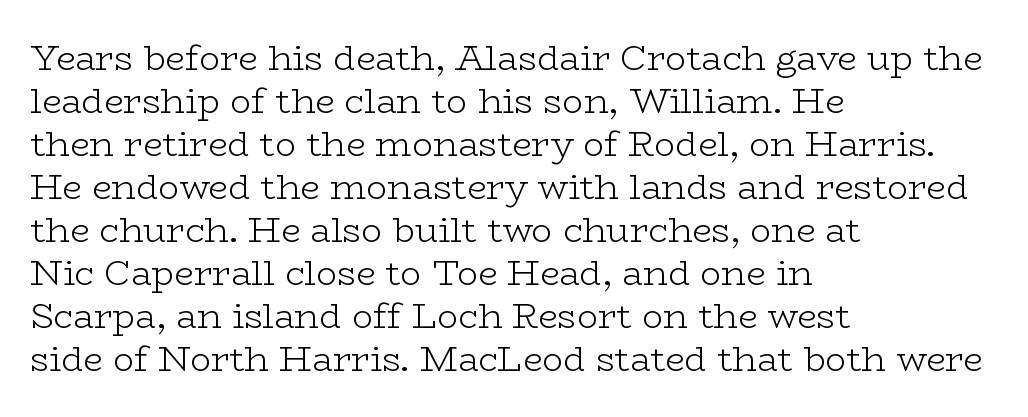
Q: Is the text bold? A: No.
Q: Is the text italic (slanted)? A: No, it is upright.
Q: Is the typeface a serif or a sans-serif typeface? A: Serif.
Q: Is the text underlined? A: No.
Q: How is the paragraph aligned? A: Left-aligned.
Q: Is the spacing between letters normal or unusually wide? A: Normal.
Q: Width (condensed, normal, or wide)? A: Wide.
Q: Stroke contrast? A: Low.
Q: x-height? A: Medium.
Q: Monospaced? A: No.
